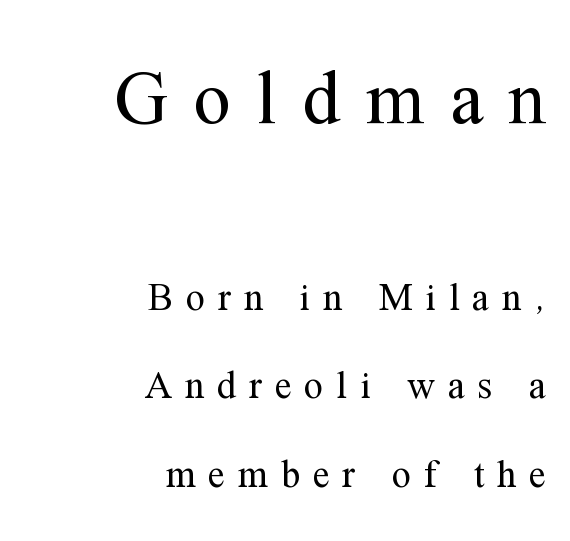
This layout puts the oversized block above and the modest block below. A typesetter would call this proportional, since set widths differ per character. The letters look calm and open, with moderate or lighter stems. A flush-right, rag-left setting is used for this passage. The baseline area is clear. Airy leading.
